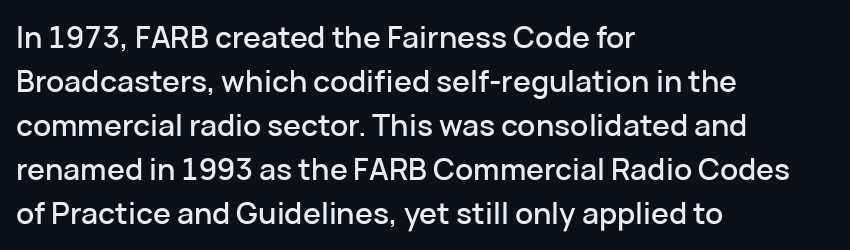
The image shows 30 px sans-serif type, upright; set left-aligned, normal line spacing (1.47x), normal letter spacing, not underlined; low stroke contrast and a medium x-height.
